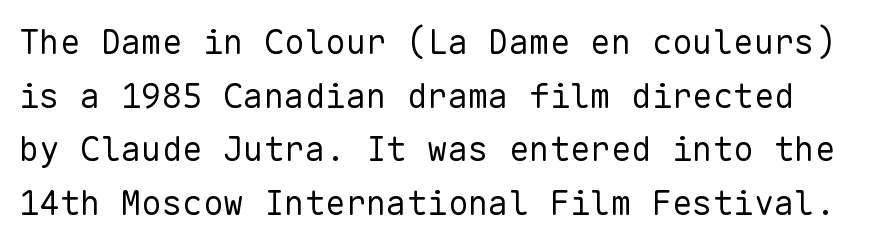
Q: Is the text bold? A: No.
Q: Is the text italic (slanted)? A: No, it is upright.
Q: Is the typeface a serif or a sans-serif typeface? A: Sans-serif.
Q: Is the text underlined? A: No.
Q: Is the spacing between letters normal or unusually wide? A: Normal.
Q: Is the spacing between lines tight, normal or loose? A: Normal.
Q: Width (condensed, normal, or wide)? A: Normal.
Q: Stroke contrast? A: Low.
Q: x-height? A: Medium.
Q: Monospaced? A: Yes.
